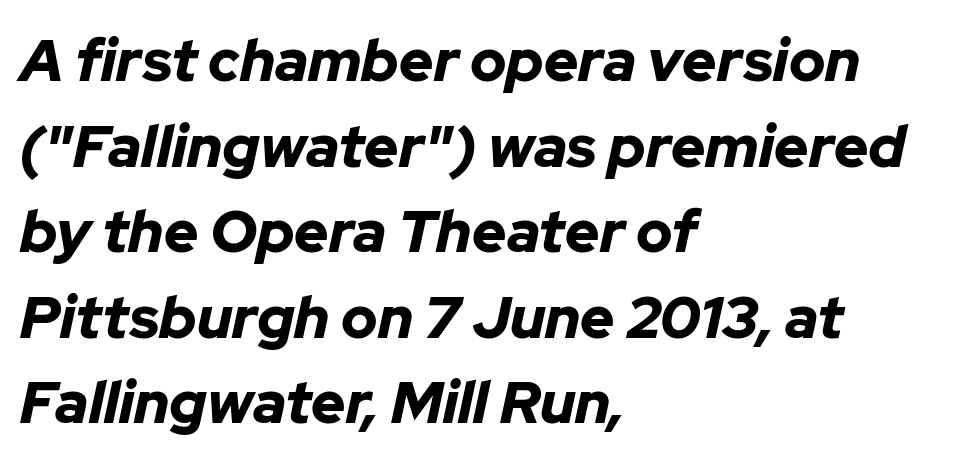
Q: Is the text bold? A: Yes.
Q: Is the text italic (slanted)? A: Yes, it leans right by about 12 degrees.
Q: Is the text underlined? A: No.
Q: How is the paragraph aligned? A: Left-aligned.
Q: Is the spacing between letters normal or unusually wide? A: Normal.
Q: Is the spacing between lines tight, normal or loose? A: Normal.
Q: Width (condensed, normal, or wide)? A: Normal.
Q: Stroke contrast? A: Low.
Q: x-height? A: Medium.
Q: Monospaced? A: No.
